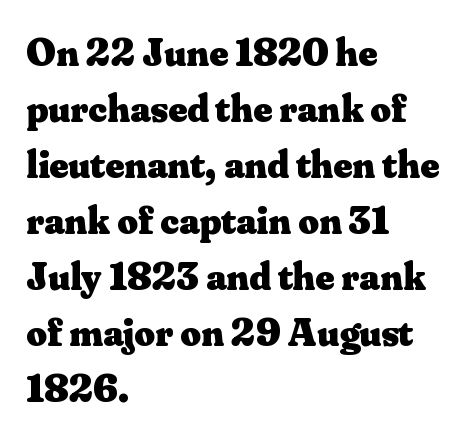
The image shows 40 px heavy serif type, upright; set left-aligned, normal line spacing (1.4x), normal letter spacing, not underlined; medium stroke contrast and a small x-height.
